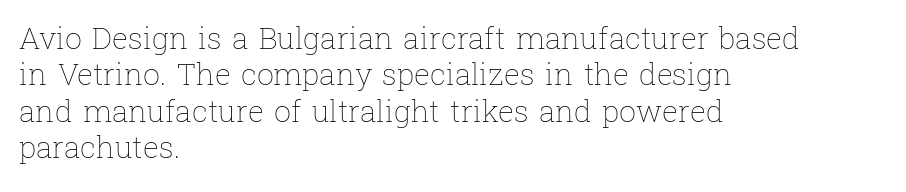
{"italic": "no", "bold": "no", "weight": "thin", "width": "normal", "stroke_contrast": "low", "x_height": "medium", "monospaced": "no", "underline": "no", "align": "left", "line_spacing_ratio": 1.21, "letter_spacing": "normal", "letter_spacing_em": 0.0, "glyph_px": 30}
